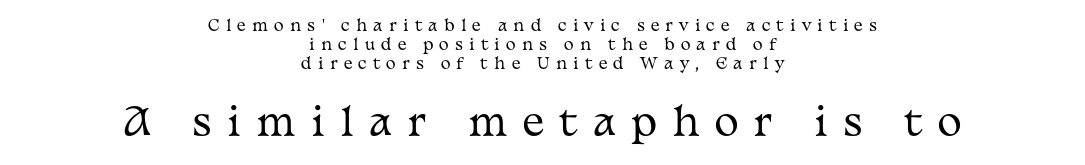
The image shows 37 px regular-weight, wide serif type, upright; set centered, normal line spacing (1.26x), unusually wide letter spacing (+0.41 em), not underlined; the second (bottom) block is 2.47x larger; medium stroke contrast and a medium x-height.
